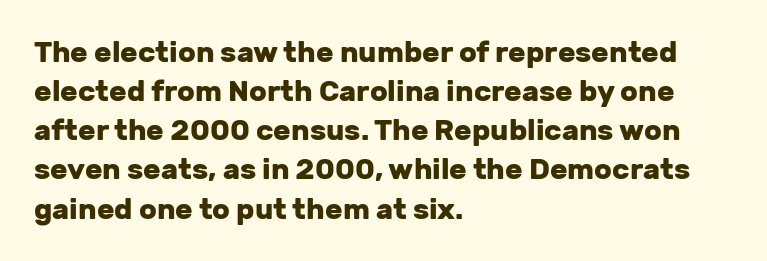
The image shows 29 px heavy sans-serif type, upright; set left-aligned, normal line spacing (1.35x), normal letter spacing, not underlined; low stroke contrast and a medium x-height.
